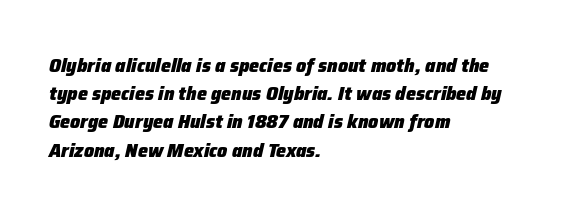
Rule under the text: the space is simply empty. Each word holds together tightly as a unit, with standard inter-letter gaps. Which margin do the lines hug? The left one — the right edge is uneven. Slanted lettering throughout. Heavy, bold letterforms.
